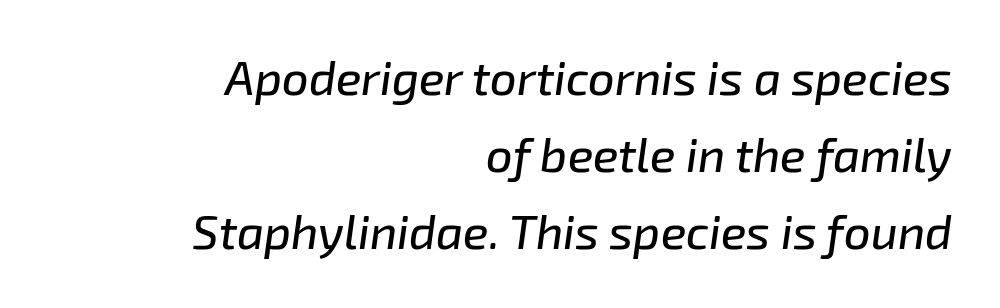
The image shows 47 px text type, italic (leaning right); set right-aligned, normal line spacing (1.64x), normal letter spacing, not underlined; low stroke contrast and a medium x-height.
